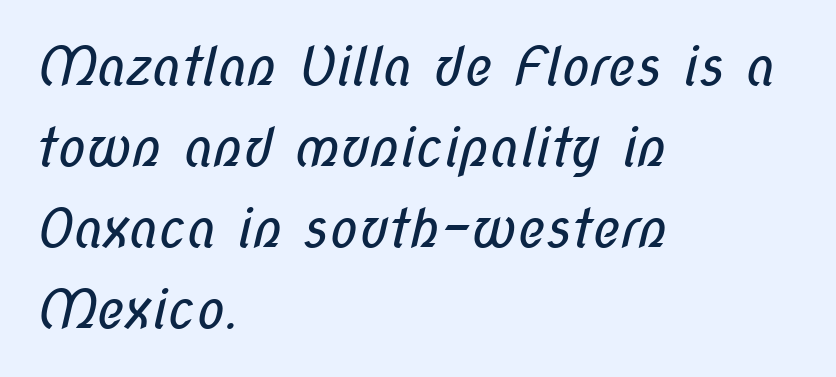
Think standard paragraph weight, or any step lighter than that. The horizontal fit of the characters is conventional and even. Underline: absent. The characters display no serif detailing; their extremities are plain.
